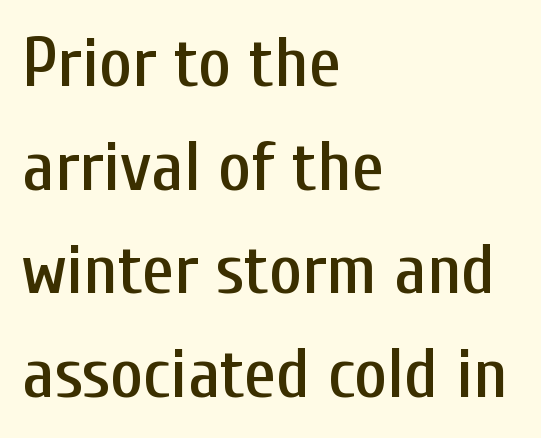
The image shows 71 px condensed sans-serif type, upright; set left-aligned, normal line spacing (1.46x), normal letter spacing, not underlined; low stroke contrast and a medium x-height.
